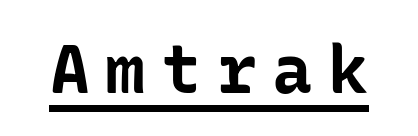
{"serif": "no", "italic": "no", "bold": "yes", "weight": "bold", "width": "normal", "stroke_contrast": "low", "x_height": "medium", "underline": "yes", "letter_spacing": "wide", "letter_spacing_em": 0.23, "glyph_px": 67}
